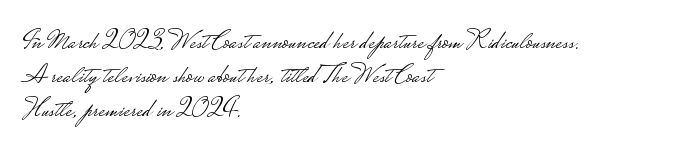
Vertically, the passage feels balanced, rows spaced as you'd expect. The strip under each line holds only bare page. Weight: in the light-to-regular range. Glyph-to-glyph distance matches everyday printed text.
